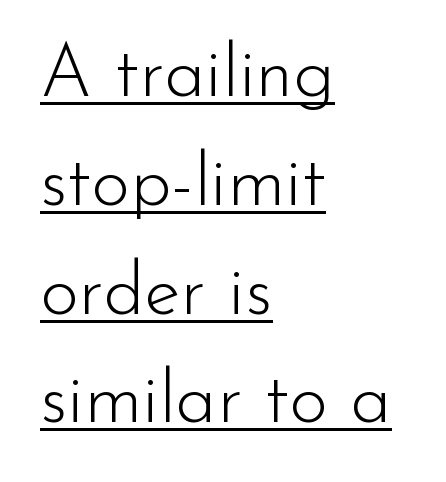
Q: Is the text bold? A: No.
Q: Is the text italic (slanted)? A: No, it is upright.
Q: Is the typeface a serif or a sans-serif typeface? A: Sans-serif.
Q: Is the text underlined? A: Yes.
Q: How is the paragraph aligned? A: Left-aligned.
Q: Is the spacing between letters normal or unusually wide? A: Normal.
Q: Is the spacing between lines tight, normal or loose? A: Normal.
Q: Width (condensed, normal, or wide)? A: Normal.
Q: Stroke contrast? A: Low.
Q: x-height? A: Small.
Q: Monospaced? A: No.
